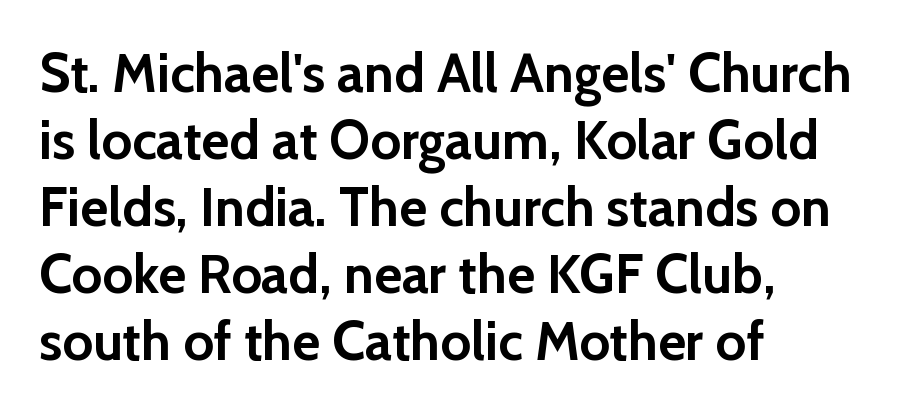
{"serif": "no", "italic": "no", "bold": "yes", "weight": "semibold", "width": "normal", "stroke_contrast": "low", "x_height": "medium", "monospaced": "no", "underline": "no", "align": "left", "line_spacing_ratio": 1.24, "letter_spacing": "normal", "letter_spacing_em": 0.0, "glyph_px": 54}
